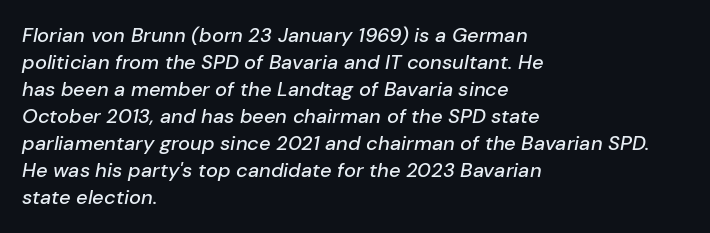
Q: Is the text italic (slanted)? A: Yes, it leans right by about 10 degrees.
Q: Is the text underlined? A: No.
Q: How is the paragraph aligned? A: Left-aligned.
Q: Is the spacing between letters normal or unusually wide? A: Normal.
Q: Is the spacing between lines tight, normal or loose? A: Normal.
